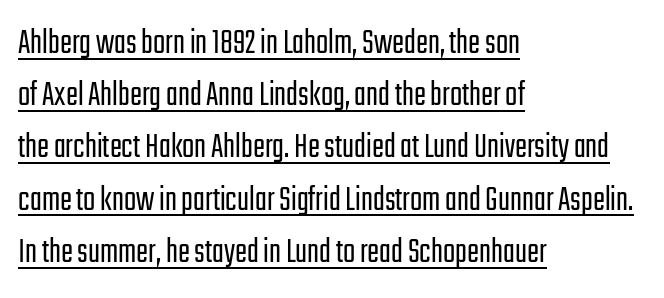
{"serif": "no", "italic": "no", "bold": "no", "weight": "light", "width": "condensed", "stroke_contrast": "low", "x_height": "medium", "monospaced": "no", "underline": "yes", "align": "left", "line_spacing": "normal", "line_spacing_ratio": 1.45, "letter_spacing": "normal", "letter_spacing_em": 0.0, "glyph_px": 36}
